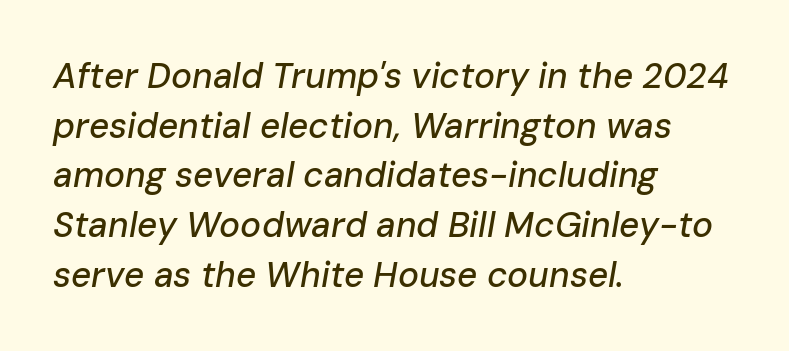
The image shows 35 px text type, italic (leaning right); set left-aligned, normal line spacing (1.42x), normal letter spacing, not underlined; low stroke contrast and a medium x-height.
